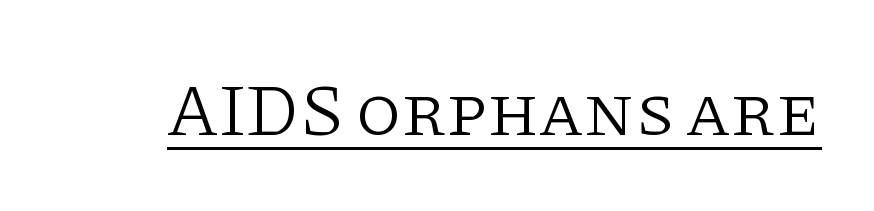
The image shows 73 px light serif type, upright; set normal letter spacing, underlined; low stroke contrast and a large x-height.
